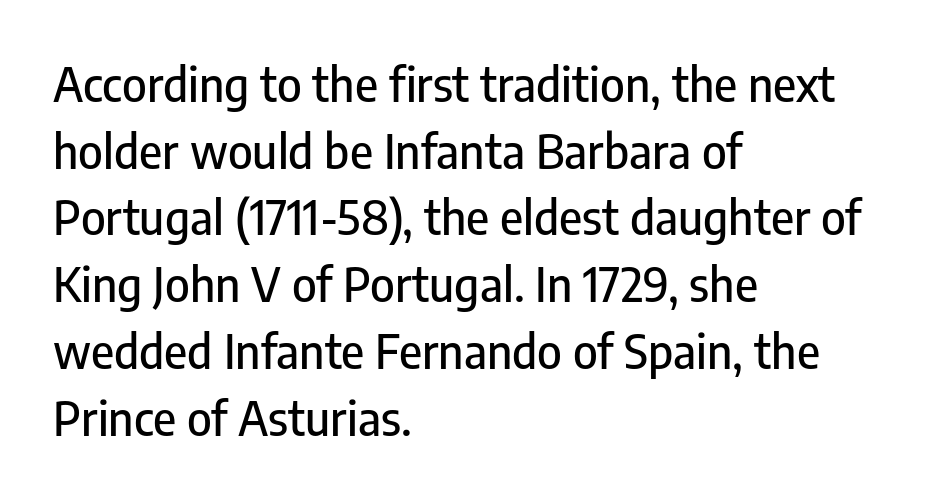
{"serif": "no", "italic": "no", "width": "condensed", "stroke_contrast": "low", "x_height": "medium", "monospaced": "no", "underline": "no", "align": "left", "line_spacing": "normal", "line_spacing_ratio": 1.42, "letter_spacing": "normal", "letter_spacing_em": 0.0, "glyph_px": 47}
